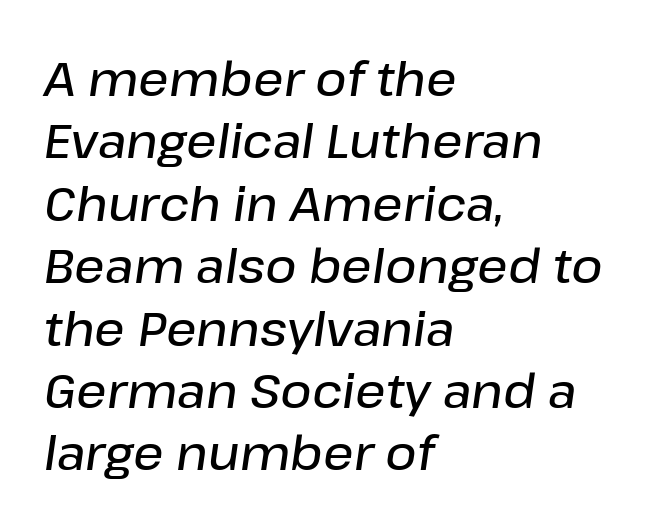
The horizontal fit of the characters is conventional and even. Anything drawn beneath the words? Only blank space. The rendering uses natural spacing where letterforms have individual widths. Emphasis-style slanted type is in use.
